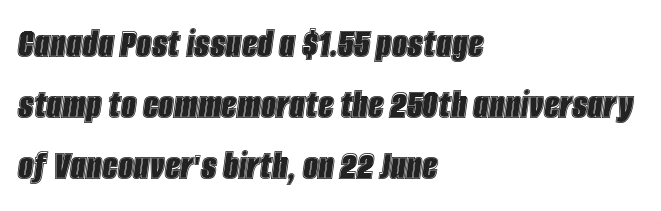
{"italic": "yes", "lean": "right", "slant_degrees": 8, "width": "condensed", "x_height": "large", "monospaced": "no", "underline": "no", "align": "left", "line_spacing": "normal", "line_spacing_ratio": 1.42, "letter_spacing": "normal", "letter_spacing_em": 0.0, "glyph_px": 43}
